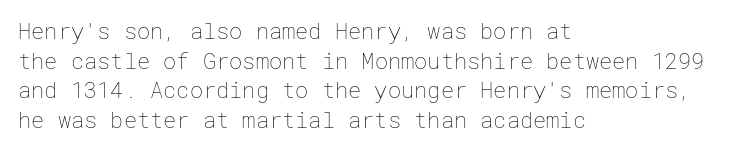
{"italic": "no", "bold": "no", "underline": "no", "align": "left", "line_spacing": "normal", "line_spacing_ratio": 1.35, "letter_spacing": "normal", "letter_spacing_em": 0.0, "glyph_px": 22}
